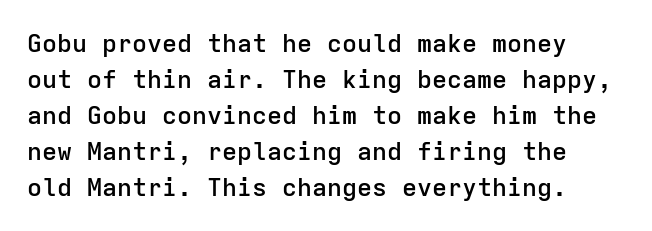
{"italic": "no", "bold": "semi", "underline": "no", "line_spacing": "normal", "line_spacing_ratio": 1.44, "letter_spacing": "normal", "letter_spacing_em": 0.0, "glyph_px": 25}
